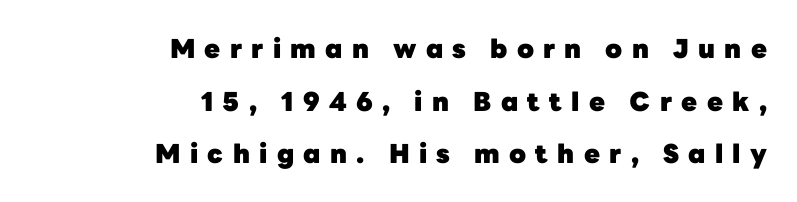
Q: Is the text bold? A: Yes.
Q: Is the text italic (slanted)? A: No, it is upright.
Q: Is the text underlined? A: No.
Q: How is the paragraph aligned? A: Right-aligned.
Q: Is the spacing between letters normal or unusually wide? A: Unusually wide.
Q: Is the spacing between lines tight, normal or loose? A: Loose.
